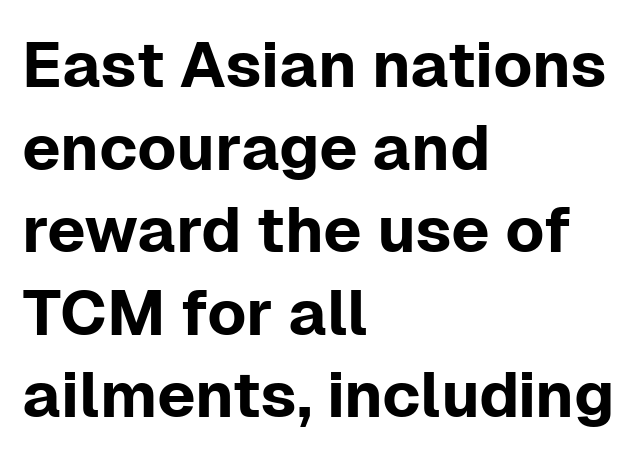
The image shows 64 px sans-serif type, upright; set left-aligned, normal line spacing (1.29x), normal letter spacing, not underlined; low stroke contrast and a medium x-height.
